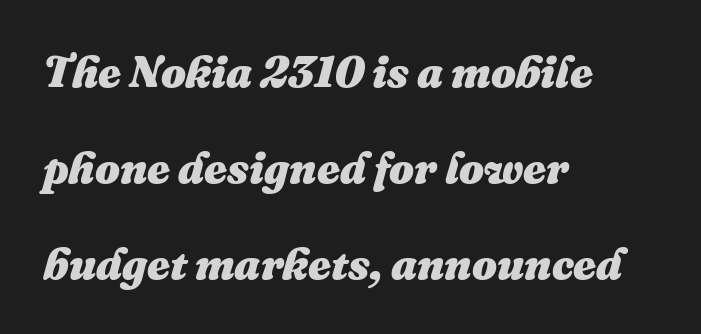
The letters sit at their default tracking, neither squeezed nor spread. This sample has the flowing, uneven cadence of proportional lettering. Only glyphs here, with clear space below each row. Emphasis by weight is at full strength: bold. These lines were composed using italics.
